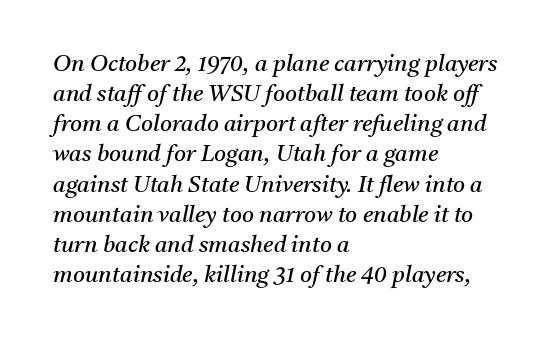
Q: Is the text bold? A: No.
Q: Is the text italic (slanted)? A: Yes, it leans right by about 11 degrees.
Q: Is the text underlined? A: No.
Q: How is the paragraph aligned? A: Left-aligned.
Q: Is the spacing between letters normal or unusually wide? A: Normal.
Q: Is the spacing between lines tight, normal or loose? A: Normal.
